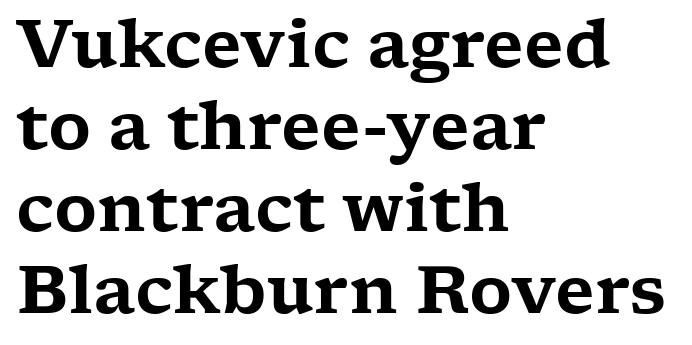
The image shows 66 px wide serif type, upright; set left-aligned, line spacing 1.24x, normal letter spacing, not underlined; low stroke contrast and a medium x-height.
